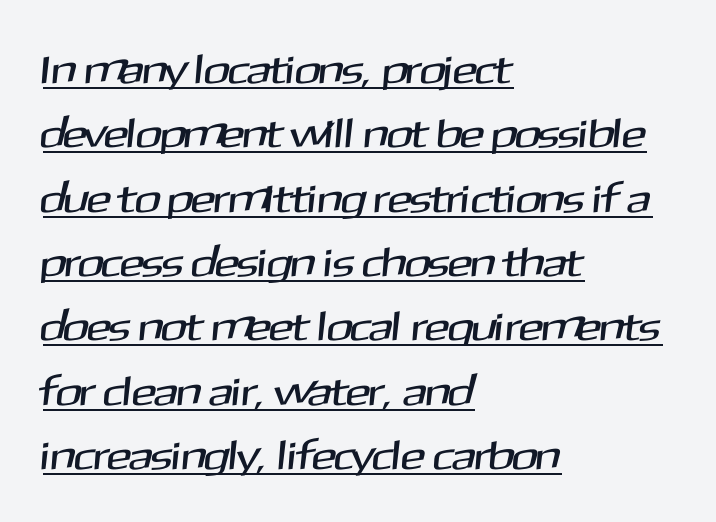
The image shows 41 px sans-serif type; set left-aligned, normal line spacing (1.57x), normal letter spacing, underlined; medium stroke contrast and a medium x-height.
